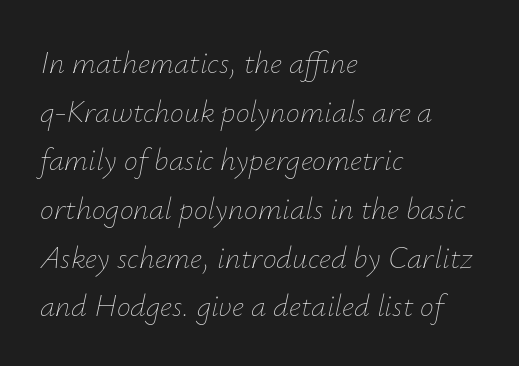
{"italic": "yes", "lean": "right", "slant_degrees": 12, "bold": "no", "weight": "thin", "width": "normal", "stroke_contrast": "low", "x_height": "small", "monospaced": "no", "underline": "no", "align": "left", "line_spacing": "normal", "line_spacing_ratio": 1.57, "letter_spacing": "normal", "letter_spacing_em": 0.0, "glyph_px": 31}
